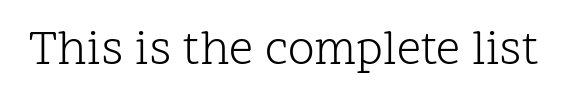
{"serif": "yes", "italic": "no", "bold": "no", "weight": "light", "width": "normal", "stroke_contrast": "low", "x_height": "medium", "monospaced": "no", "underline": "no", "letter_spacing": "normal", "letter_spacing_em": 0.0, "glyph_px": 48}
